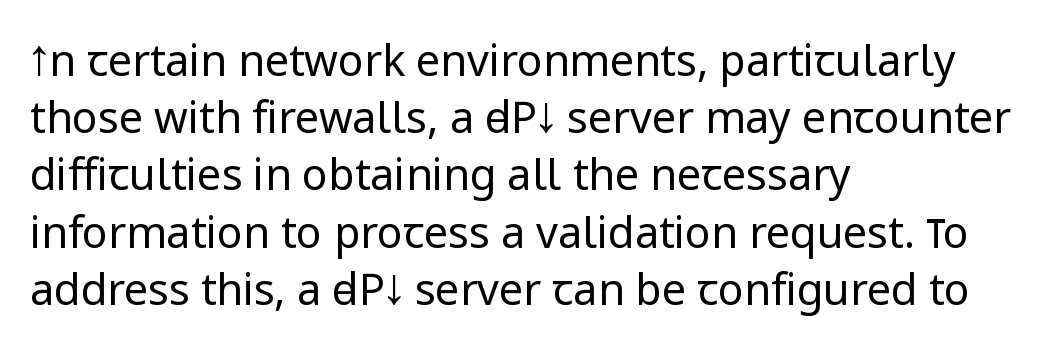
{"serif": "no", "italic": "no", "bold": "no", "weight": "regular", "width": "normal", "stroke_contrast": "low", "x_height": "medium", "monospaced": "no", "underline": "no", "align": "left", "line_spacing": "normal", "line_spacing_ratio": 1.33, "letter_spacing": "normal", "letter_spacing_em": 0.0, "glyph_px": 43}
